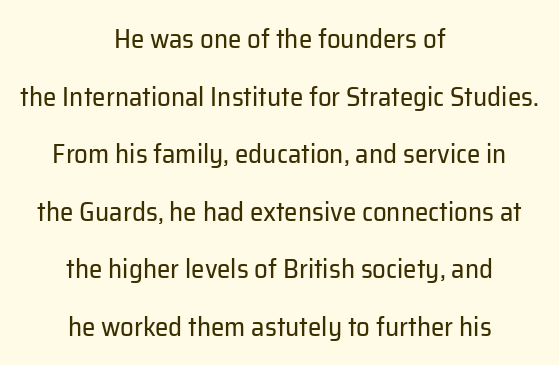
Q: Is the text bold? A: No.
Q: Is the text italic (slanted)? A: No, it is upright.
Q: Is the text underlined? A: No.
Q: How is the paragraph aligned? A: Centered.
Q: Is the spacing between letters normal or unusually wide? A: Normal.
Q: Is the spacing between lines tight, normal or loose? A: Loose.
